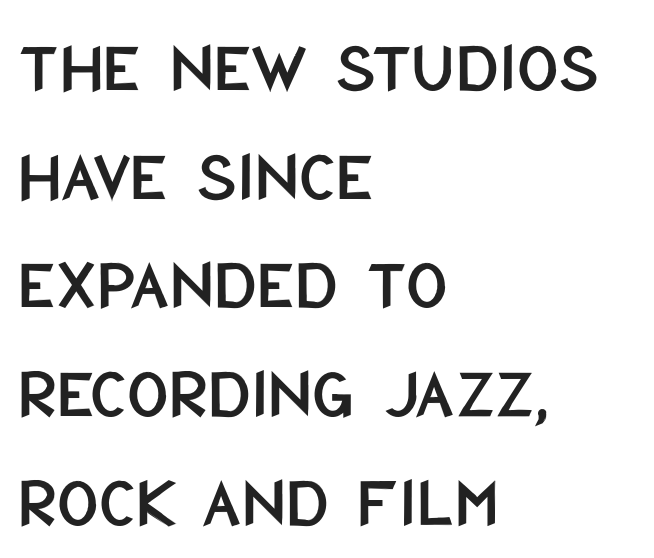
Q: Is the text italic (slanted)? A: No, it is upright.
Q: Is the typeface a serif or a sans-serif typeface? A: Sans-serif.
Q: Is the text underlined? A: No.
Q: How is the paragraph aligned? A: Left-aligned.
Q: Is the spacing between letters normal or unusually wide? A: Normal.
Q: Is the spacing between lines tight, normal or loose? A: Normal.
Q: Width (condensed, normal, or wide)? A: Condensed.
Q: Stroke contrast? A: Low.
Q: x-height? A: Large.
Q: Monospaced? A: No.
